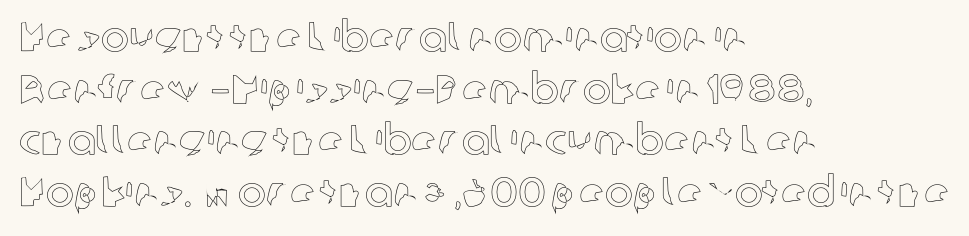
{"italic": "no", "width": "normal", "x_height": "medium", "monospaced": "no", "underline": "no", "align": "left", "line_spacing_ratio": 1.23, "letter_spacing": "normal", "letter_spacing_em": 0.0, "glyph_px": 42}
